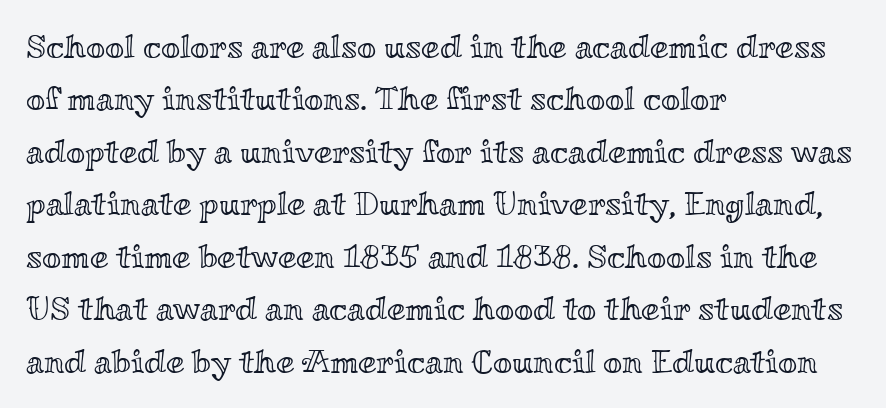
{"italic": "no", "width": "wide", "x_height": "small", "monospaced": "no", "underline": "no", "align": "left", "line_spacing": "normal", "line_spacing_ratio": 1.59, "letter_spacing": "normal", "letter_spacing_em": 0.0, "glyph_px": 33}
